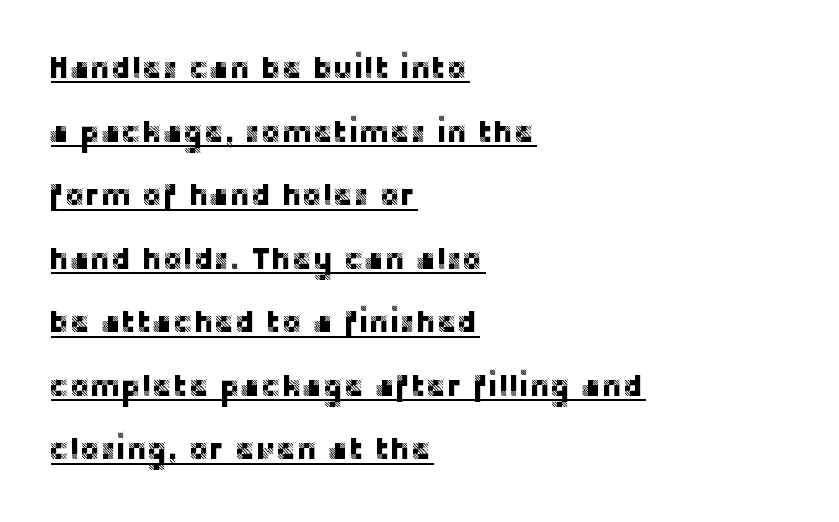
The image shows 31 px sans-serif type, upright; set left-aligned, loose line spacing (2.05x), normal letter spacing, underlined; low stroke contrast and a large x-height.
